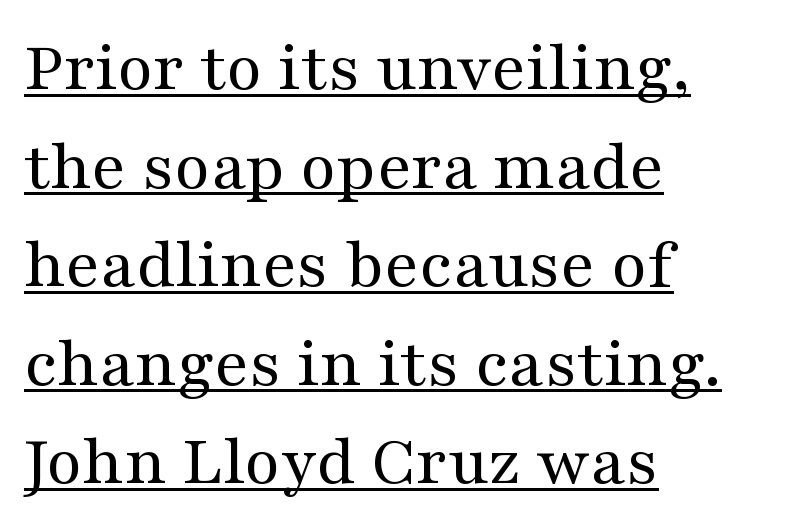
Q: Is the text bold? A: No.
Q: Is the text italic (slanted)? A: No, it is upright.
Q: Is the typeface a serif or a sans-serif typeface? A: Serif.
Q: Is the text underlined? A: Yes.
Q: How is the paragraph aligned? A: Left-aligned.
Q: Is the spacing between letters normal or unusually wide? A: Normal.
Q: Is the spacing between lines tight, normal or loose? A: Normal.
Q: Width (condensed, normal, or wide)? A: Wide.
Q: Stroke contrast? A: Medium.
Q: x-height? A: Medium.
Q: Monospaced? A: No.
